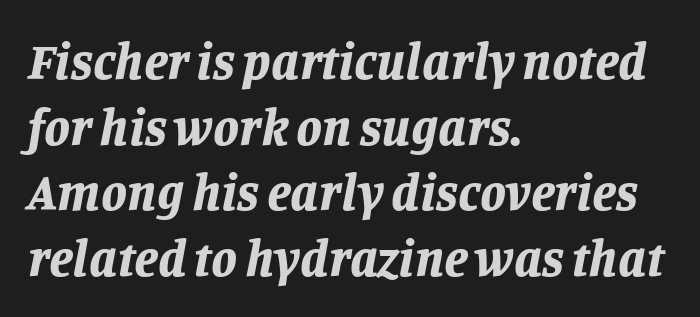
{"italic": "yes", "lean": "right", "slant_degrees": 11, "bold": "yes", "weight": "bold", "width": "normal", "stroke_contrast": "low", "x_height": "large", "monospaced": "no", "underline": "no", "align": "left", "line_spacing": "normal", "line_spacing_ratio": 1.26, "letter_spacing": "normal", "letter_spacing_em": 0.0, "glyph_px": 52}
